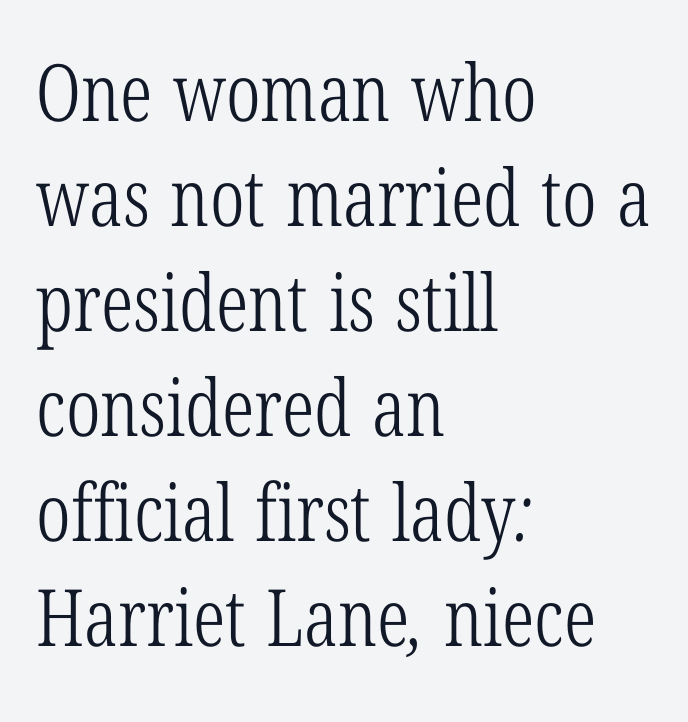
Q: Is the text bold? A: No.
Q: Is the typeface a serif or a sans-serif typeface? A: Serif.
Q: Is the text underlined? A: No.
Q: How is the paragraph aligned? A: Left-aligned.
Q: Is the spacing between letters normal or unusually wide? A: Normal.
Q: Is the spacing between lines tight, normal or loose? A: Normal.
Q: Width (condensed, normal, or wide)? A: Condensed.
Q: Stroke contrast? A: Low.
Q: x-height? A: Medium.
Q: Monospaced? A: No.
